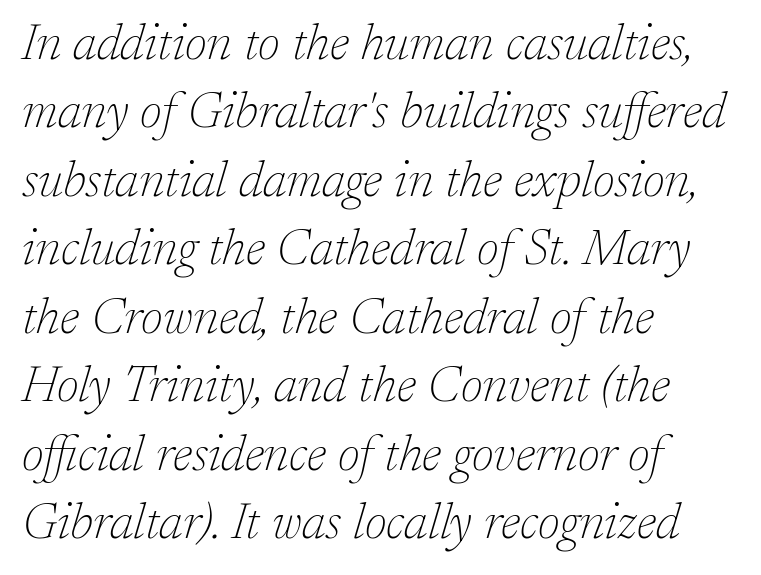
The image shows 50 px thin serif type, italic (leaning right); set left-aligned, normal line spacing (1.37x), normal letter spacing, not underlined; low stroke contrast and a medium x-height.
